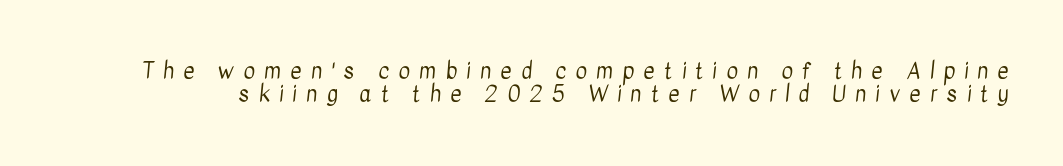
{"bold": "no", "underline": "no", "line_spacing": "tight", "line_spacing_ratio": 1.05, "letter_spacing": "wide", "letter_spacing_em": 0.42, "glyph_px": 22}
